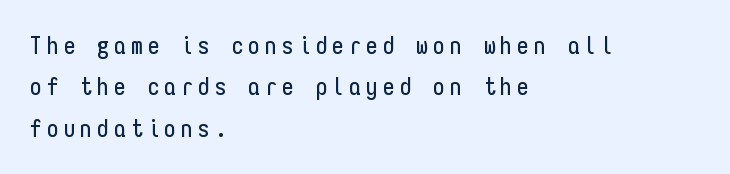
{"italic": "no", "underline": "no", "align": "left", "line_spacing_ratio": 1.72, "letter_spacing": "wide", "letter_spacing_em": 0.2, "glyph_px": 24}
